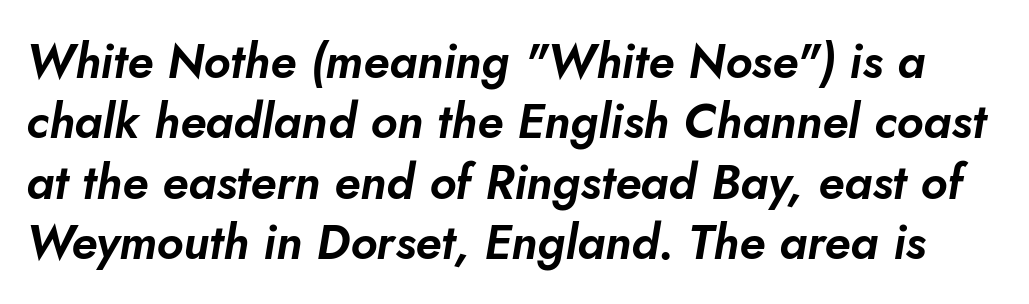
{"italic": "yes", "lean": "right", "slant_degrees": 10, "width": "normal", "stroke_contrast": "low", "x_height": "small", "monospaced": "no", "underline": "no", "line_spacing": "normal", "line_spacing_ratio": 1.26, "letter_spacing": "normal", "letter_spacing_em": 0.0, "glyph_px": 48}
